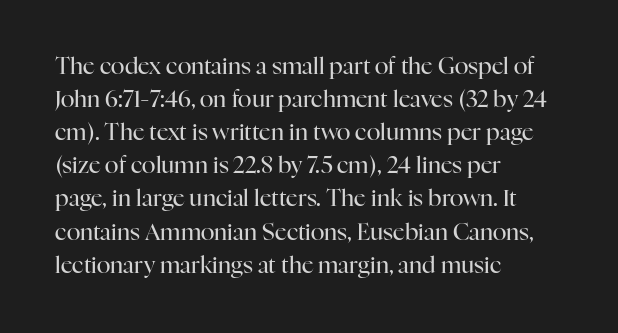
The image shows 23 px text type, upright; set left-aligned, normal line spacing (1.44x), normal letter spacing, not underlined.
